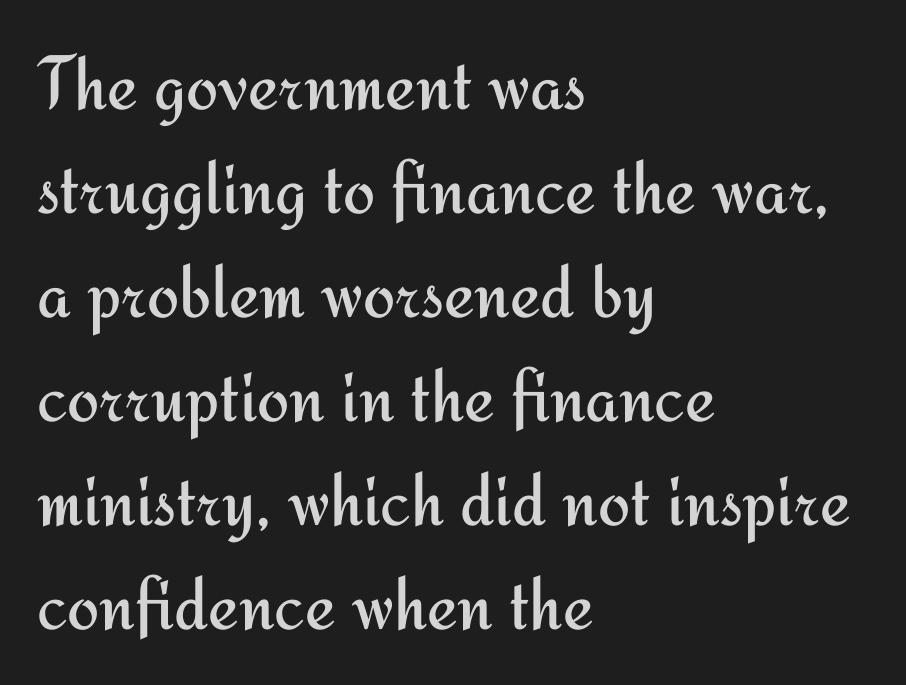
The image shows 77 px regular-weight sans-serif type, upright; set left-aligned, normal line spacing (1.35x), normal letter spacing, not underlined; medium stroke contrast and a small x-height.
